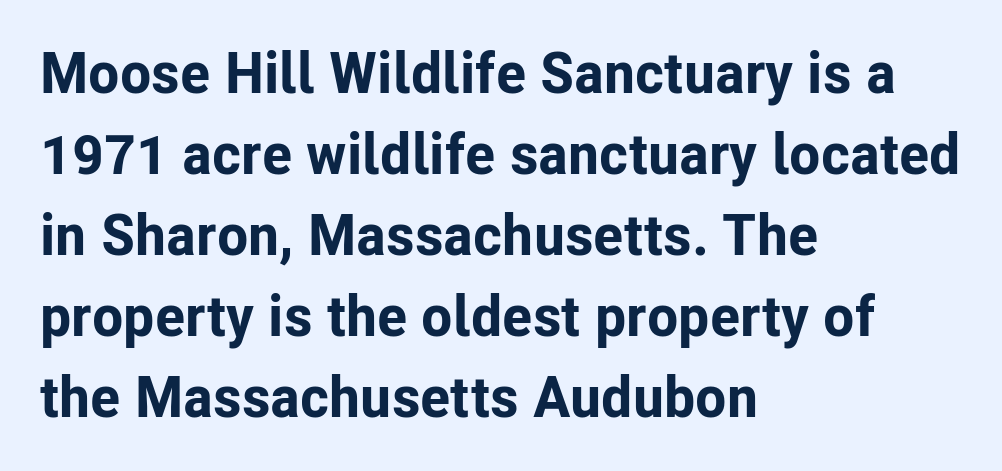
{"serif": "no", "italic": "no", "bold": "yes", "weight": "bold", "width": "normal", "stroke_contrast": "low", "x_height": "medium", "monospaced": "no", "underline": "no", "align": "left", "line_spacing": "normal", "line_spacing_ratio": 1.42, "letter_spacing": "normal", "letter_spacing_em": 0.0, "glyph_px": 57}
